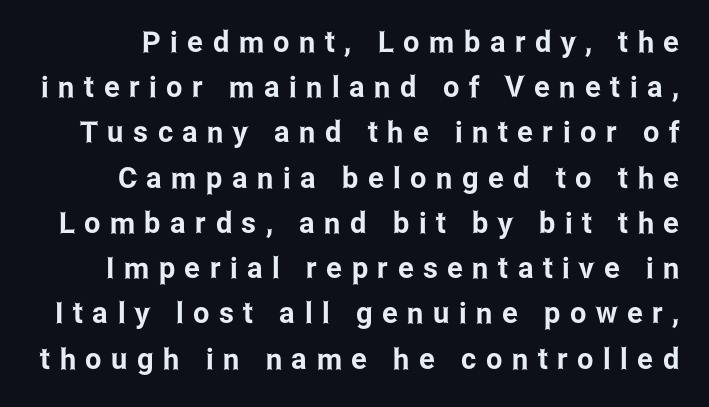
A normal amount of white space separates one row of letters from the next. A clean baseline with only descenders dipping below it. A typesetter would call this proportional, since set widths differ per character. The characters display no serif detailing; their extremities are plain.
